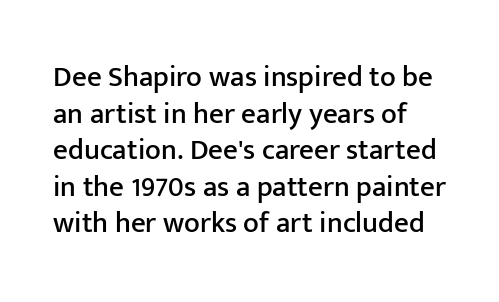
Q: Is the text italic (slanted)? A: No, it is upright.
Q: Is the typeface a serif or a sans-serif typeface? A: Sans-serif.
Q: Is the text underlined? A: No.
Q: Is the spacing between letters normal or unusually wide? A: Normal.
Q: Is the spacing between lines tight, normal or loose? A: Normal.
Q: Width (condensed, normal, or wide)? A: Normal.
Q: Stroke contrast? A: Low.
Q: x-height? A: Medium.
Q: Monospaced? A: No.
